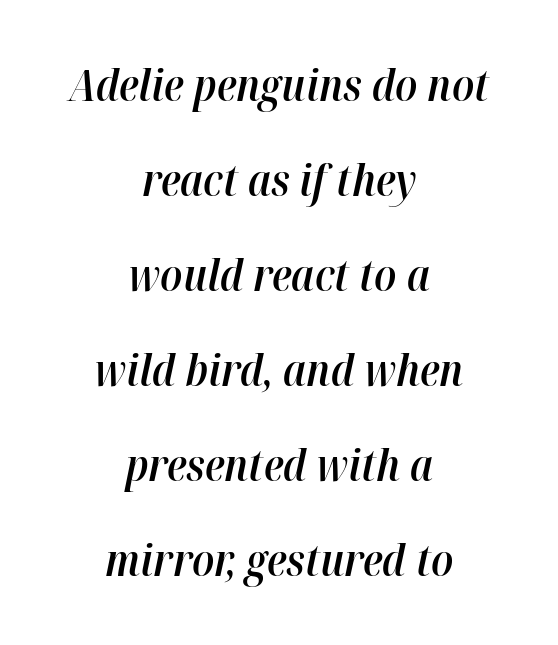
The image shows 43 px semibold type, italic (leaning right); set centered, loose line spacing (2.21x), normal letter spacing, not underlined; high stroke contrast and a medium x-height.
